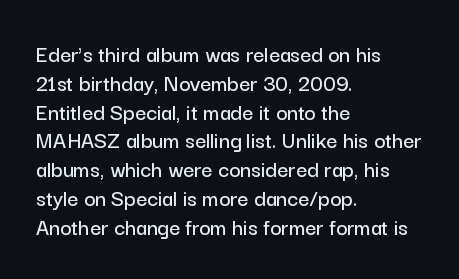
In CSS terms this would be text-align: left. The letters stand upright; this is a roman face. Underlining? Definitely not there. These lines keep a tight, regular rhythm from letter to letter.
